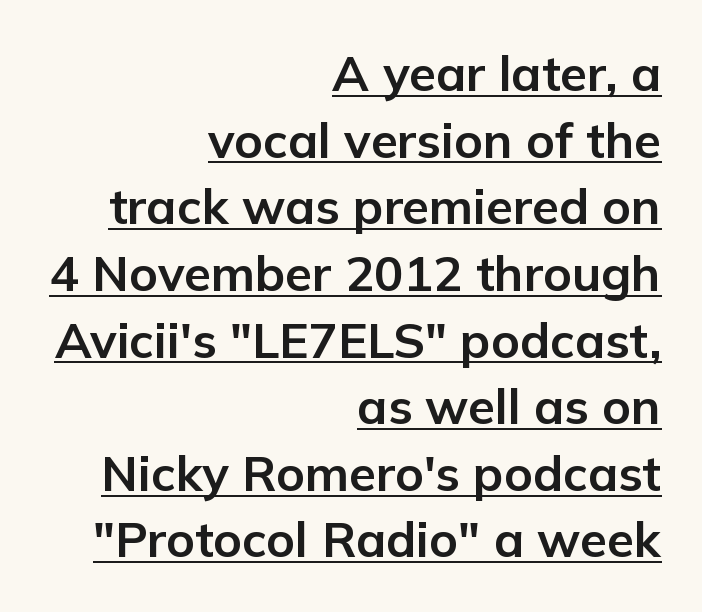
{"serif": "no", "italic": "no", "bold": "yes", "weight": "bold", "width": "normal", "stroke_contrast": "low", "x_height": "medium", "monospaced": "no", "underline": "yes", "align": "right", "line_spacing": "normal", "line_spacing_ratio": 1.36, "letter_spacing": "normal", "letter_spacing_em": 0.0, "glyph_px": 49}
